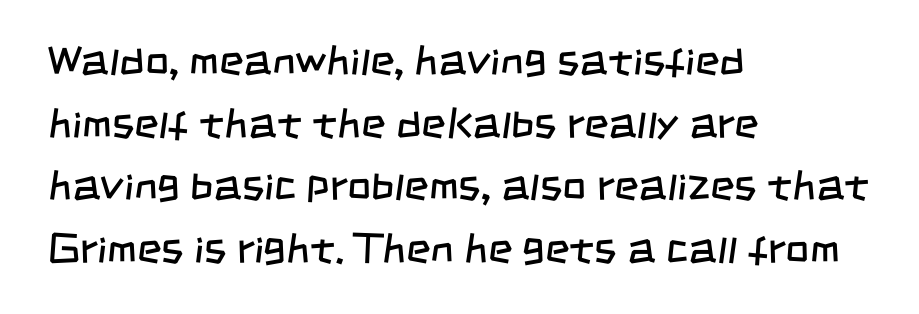
The image shows 42 px regular-weight, condensed sans-serif type; set left-aligned, normal line spacing (1.49x), normal letter spacing, not underlined; low stroke contrast and a large x-height.
